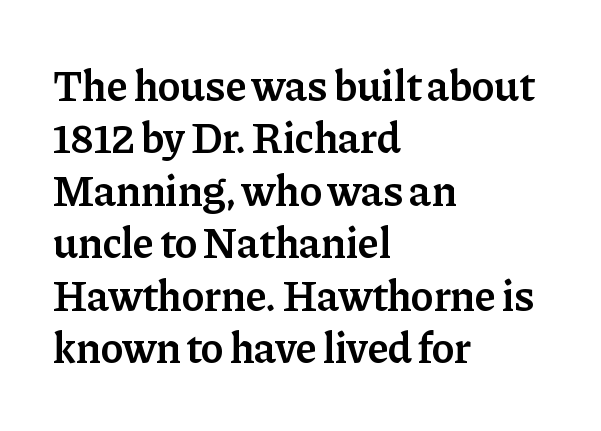
The image shows 43 px semibold serif type, upright; set left-aligned, line spacing 1.22x, normal letter spacing, not underlined; low stroke contrast and a medium x-height.
